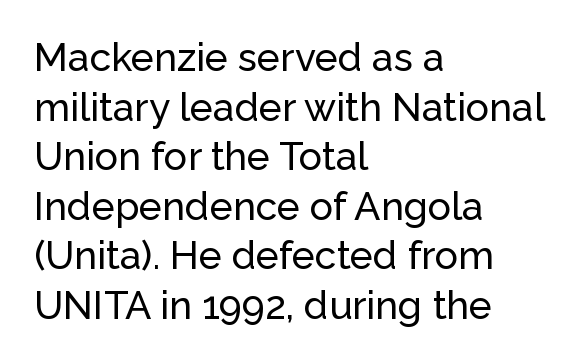
The image shows 39 px sans-serif type, upright; set left-aligned, normal line spacing (1.27x), normal letter spacing, not underlined; low stroke contrast and a medium x-height.
